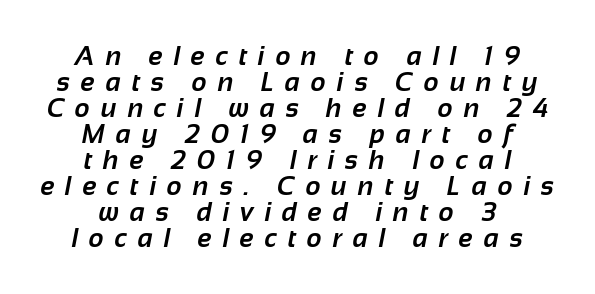
Q: Is the text bold? A: Yes.
Q: Is the text underlined? A: No.
Q: How is the paragraph aligned? A: Centered.
Q: Is the spacing between letters normal or unusually wide? A: Unusually wide.
Q: Is the spacing between lines tight, normal or loose? A: Tight.
